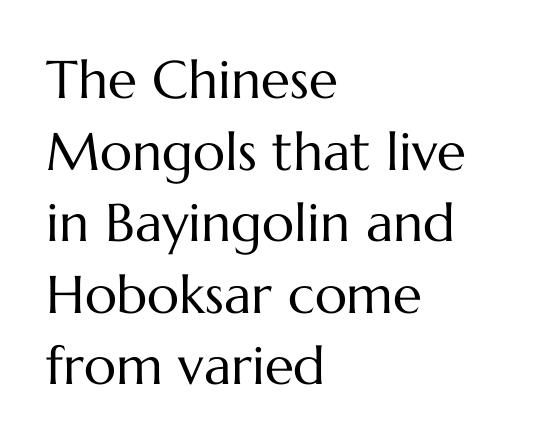
{"italic": "no", "bold": "no", "weight": "regular", "width": "normal", "stroke_contrast": "medium", "x_height": "medium", "monospaced": "no", "underline": "no", "align": "left", "line_spacing": "normal", "line_spacing_ratio": 1.35, "letter_spacing": "normal", "letter_spacing_em": 0.0, "glyph_px": 53}
